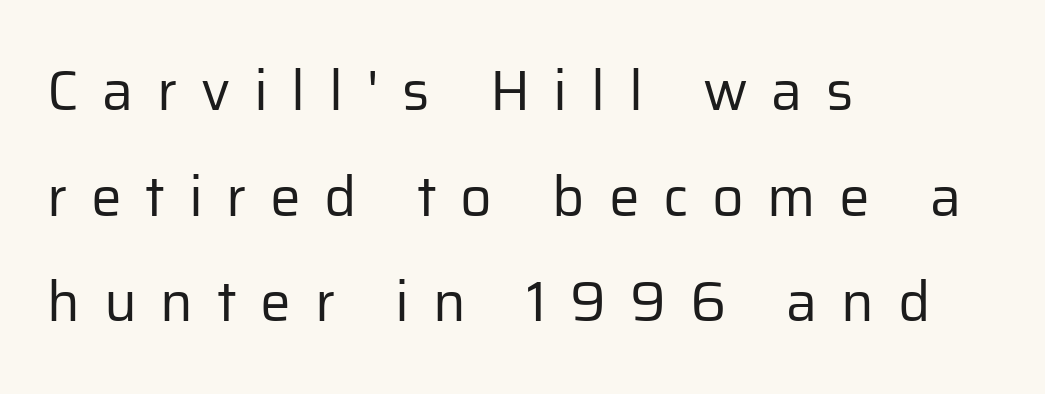
The letters are spread apart with noticeably loose tracking. The face used here is proportionally spaced, like ordinary book or web type. The font sits on the lighter half of the weight spectrum, regular included. Check where the strokes stop: nothing finishes them off — pure sans.
